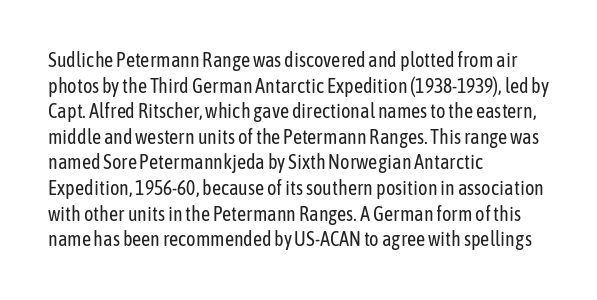
The weight would be labelled regular, book, light, or lighter still. Tall strokes in this sample are plumb rather than angled. These lines stack with their left ends in a neat column. Unmarked baselines from the first word to the last. Regular leading. A typesetter would call this zero additional tracking.
